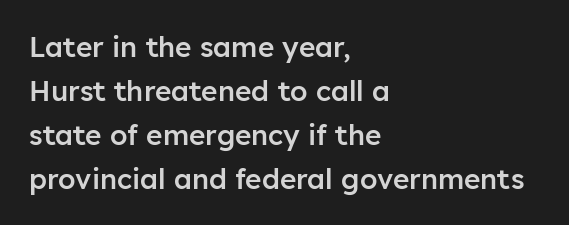
The image shows 28 px semibold sans-serif type, upright; set left-aligned, normal line spacing (1.57x), normal letter spacing, not underlined; low stroke contrast and a medium x-height.
